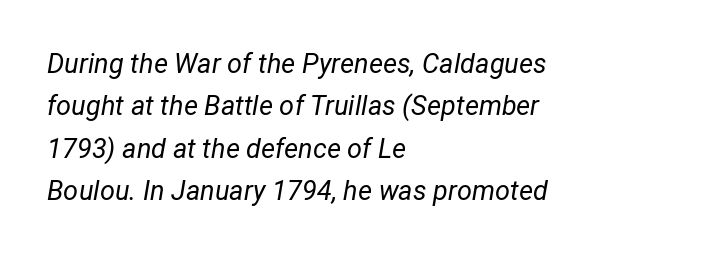
The image shows 27 px text type, italic (leaning right); set left-aligned, normal line spacing (1.57x), normal letter spacing, not underlined.
